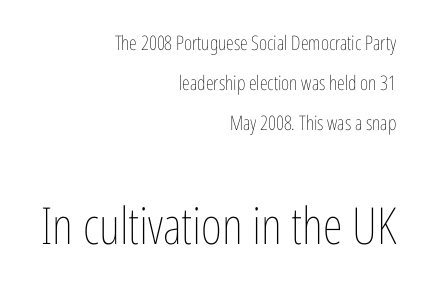
Q: Is the text bold? A: No.
Q: Is the text italic (slanted)? A: No, it is upright.
Q: Is the text underlined? A: No.
Q: How is the paragraph aligned? A: Right-aligned.
Q: Is the spacing between letters normal or unusually wide? A: Normal.
Q: Is the spacing between lines tight, normal or loose? A: Loose.
Q: Which block of text is set in a larger size, the first (top) or the second (bottom)? A: The second (bottom) one.
Q: Width (condensed, normal, or wide)? A: Condensed.
Q: Stroke contrast? A: Low.
Q: x-height? A: Medium.
Q: Monospaced? A: No.
